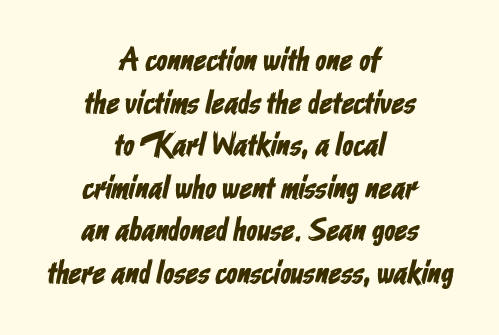
Q: Is the typeface a serif or a sans-serif typeface? A: Sans-serif.
Q: Is the text underlined? A: No.
Q: How is the paragraph aligned? A: Centered.
Q: Is the spacing between letters normal or unusually wide? A: Normal.
Q: Is the spacing between lines tight, normal or loose? A: Normal.
Q: Width (condensed, normal, or wide)? A: Condensed.
Q: Stroke contrast? A: Low.
Q: x-height? A: Medium.
Q: Monospaced? A: No.
